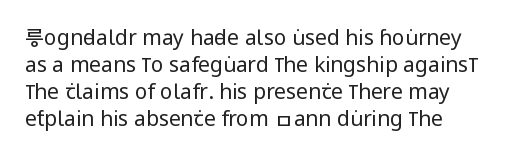
The image shows 21 px text type, upright; set normal line spacing (1.29x), normal letter spacing, not underlined.
